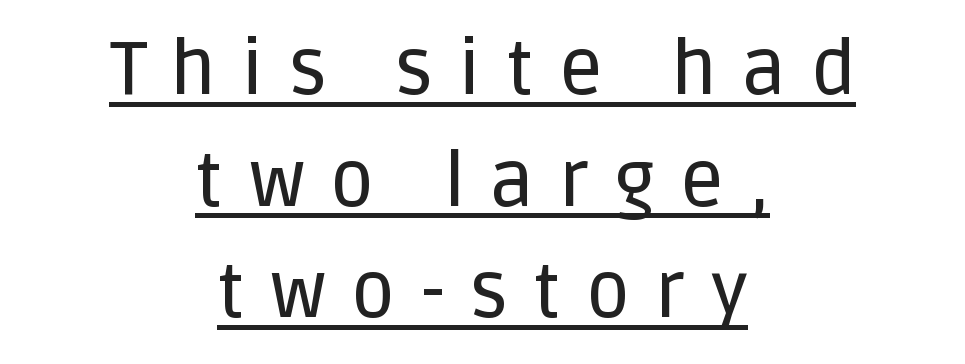
{"serif": "no", "italic": "no", "width": "normal", "stroke_contrast": "low", "x_height": "large", "monospaced": "no", "underline": "yes", "align": "center", "line_spacing": "normal", "line_spacing_ratio": 1.47, "letter_spacing": "wide", "letter_spacing_em": 0.33, "glyph_px": 76}
